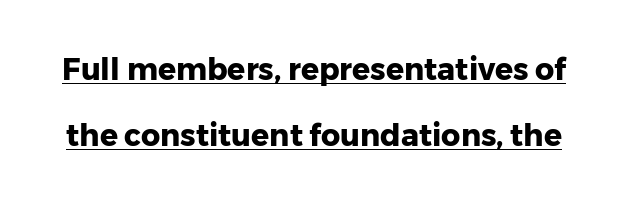
{"serif": "no", "italic": "no", "bold": "yes", "weight": "heavy", "width": "normal", "stroke_contrast": "low", "x_height": "medium", "monospaced": "no", "underline": "yes", "line_spacing": "loose", "line_spacing_ratio": 2.2, "letter_spacing": "normal", "letter_spacing_em": 0.0, "glyph_px": 30}
